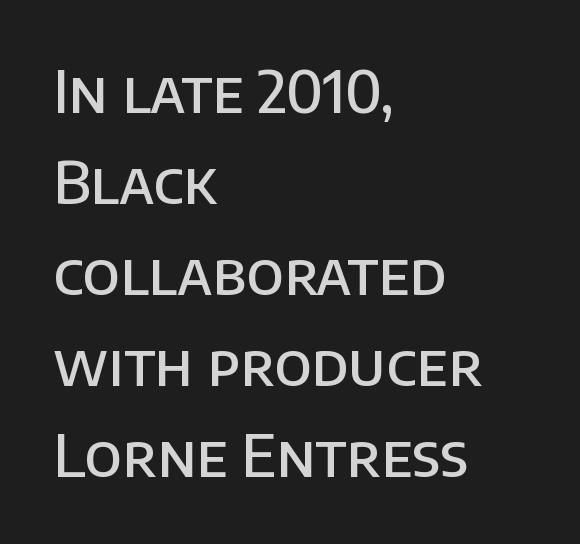
Note the varied advance widths — an 'i' is clearly narrower than an 'm'. Caption: multi-line text, flush left, ragged right. Does the type have serifs? No, each stem ends abruptly. Typesetter's note: demi weight, one step under bold.
